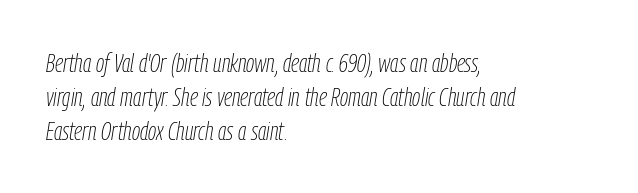
Designer's note — italics engaged. The letters look calm and open, with moderate or lighter stems. Where is the straight margin? On the left. The type is set solid horizontally, with unmodified tracking.
